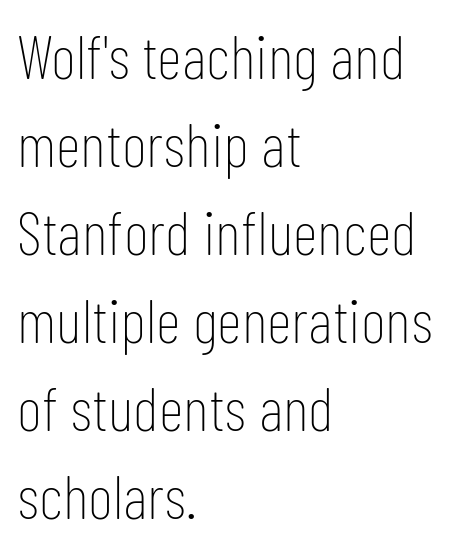
The image shows 62 px thin, condensed sans-serif type, upright; set left-aligned, normal line spacing (1.42x), normal letter spacing, not underlined; low stroke contrast and a medium x-height.
